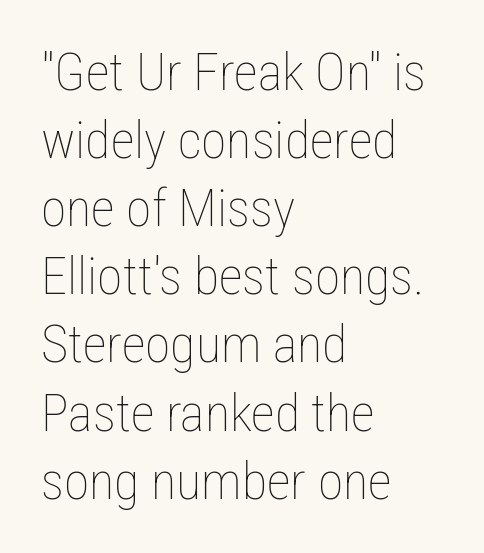
Q: Is the text bold? A: No.
Q: Is the text italic (slanted)? A: No, it is upright.
Q: Is the text underlined? A: No.
Q: How is the paragraph aligned? A: Left-aligned.
Q: Is the spacing between letters normal or unusually wide? A: Normal.
Q: Is the spacing between lines tight, normal or loose? A: Normal.
Q: Width (condensed, normal, or wide)? A: Condensed.
Q: Stroke contrast? A: Low.
Q: x-height? A: Medium.
Q: Monospaced? A: No.
